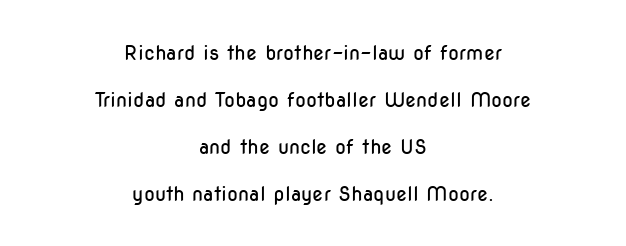
Q: Is the text bold? A: No.
Q: Is the text italic (slanted)? A: No, it is upright.
Q: Is the text underlined? A: No.
Q: How is the paragraph aligned? A: Centered.
Q: Is the spacing between letters normal or unusually wide? A: Normal.
Q: Is the spacing between lines tight, normal or loose? A: Loose.
